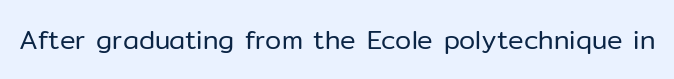
Q: Is the text bold? A: No.
Q: Is the text italic (slanted)? A: No, it is upright.
Q: Is the text underlined? A: No.
Q: Is the spacing between letters normal or unusually wide? A: Normal.
